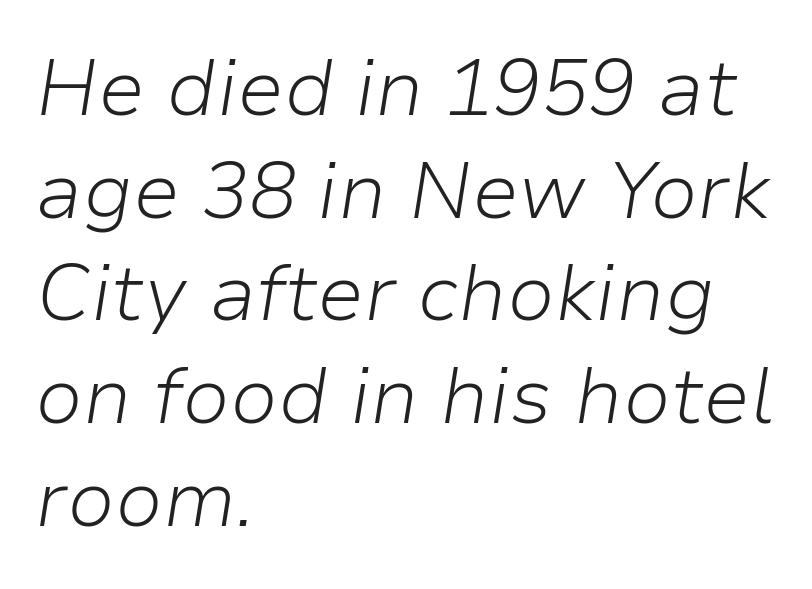
The passage shown is typed in a proportional face where columns would drift. The typesetter chose a ragged-right arrangement here. Letters have the restrained weight of plain body copy at most. The string is rendered with underlining switched off. Slanted lettering throughout. The designer left line spacing at the default.
